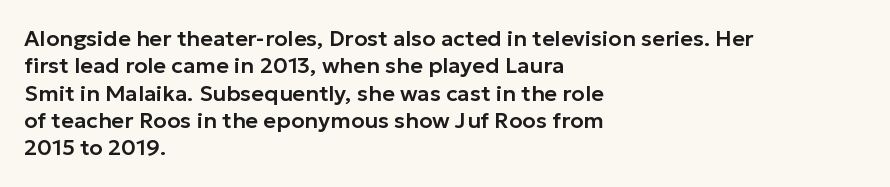
The image shows 22 px text type, upright; set left-aligned, line spacing 1.24x, normal letter spacing, not underlined.
